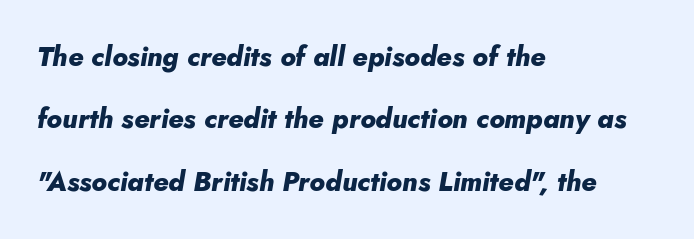
Q: Is the text bold? A: Yes.
Q: Is the text italic (slanted)? A: Yes, it leans right by about 10 degrees.
Q: Is the text underlined? A: No.
Q: How is the paragraph aligned? A: Left-aligned.
Q: Is the spacing between letters normal or unusually wide? A: Normal.
Q: Is the spacing between lines tight, normal or loose? A: Loose.
